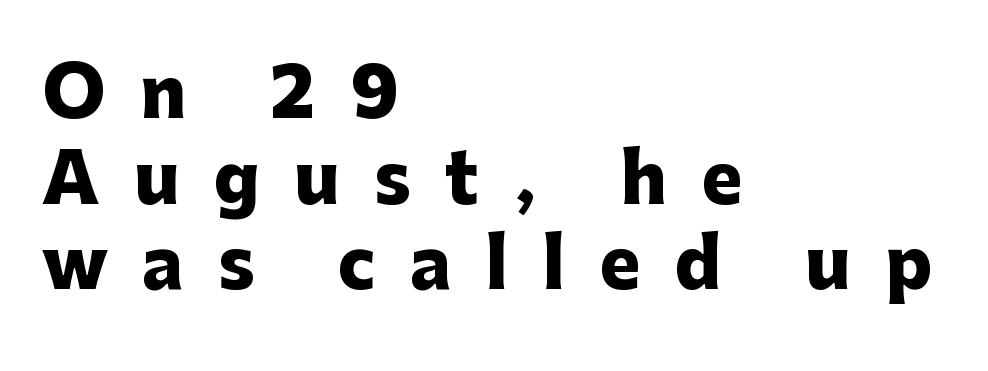
Q: Is the text bold? A: Yes.
Q: Is the text italic (slanted)? A: No, it is upright.
Q: Is the typeface a serif or a sans-serif typeface? A: Sans-serif.
Q: Is the text underlined? A: No.
Q: How is the paragraph aligned? A: Left-aligned.
Q: Is the spacing between letters normal or unusually wide? A: Unusually wide.
Q: Width (condensed, normal, or wide)? A: Normal.
Q: Stroke contrast? A: Low.
Q: x-height? A: Medium.
Q: Monospaced? A: No.
